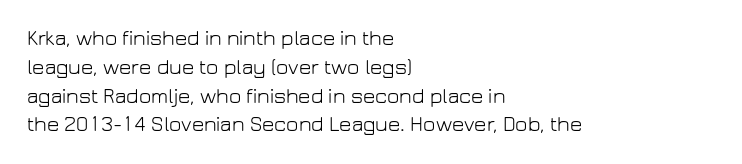
Each new line begins a customary step beneath the previous one. Stems here are at most as thick as an everyday book face. Words appear dense and cohesive because spacing is normal. Descenders hang freely into open space. The axis of the letterforms is exactly vertical.
